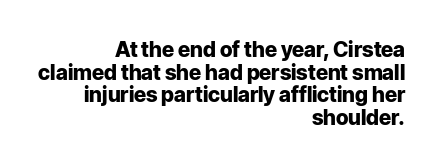
{"italic": "no", "bold": "yes", "underline": "no", "align": "right", "line_spacing": "tight", "line_spacing_ratio": 1.08, "letter_spacing": "normal", "letter_spacing_em": 0.0, "glyph_px": 21}
